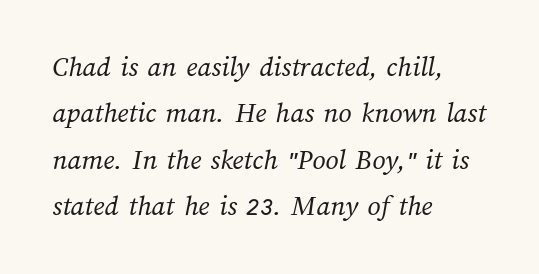
Q: Is the text bold? A: No.
Q: Is the text underlined? A: No.
Q: How is the paragraph aligned? A: Left-aligned.
Q: Is the spacing between letters normal or unusually wide? A: Normal.
Q: Is the spacing between lines tight, normal or loose? A: Normal.
Q: Width (condensed, normal, or wide)? A: Normal.
Q: Stroke contrast? A: Medium.
Q: x-height? A: Medium.
Q: Monospaced? A: No.
